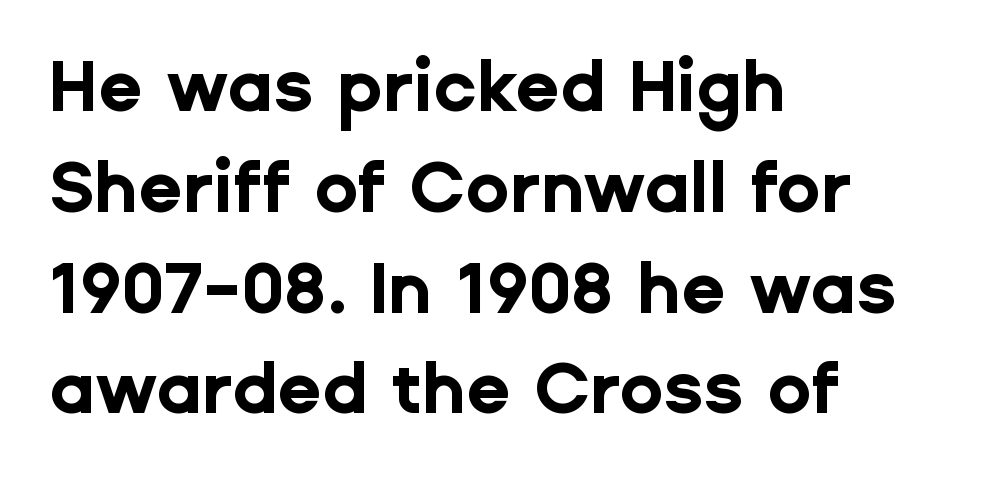
Rendered with straight, roman letterforms. Short and long lines alike share a common starting point at left. Letterform terminals end flat and unadorned throughout the passage. The passage shown stacks its lines at a standard gap. These lines carry a lot of weight — the face is fully bold. Clear beneath every line of the passage.
